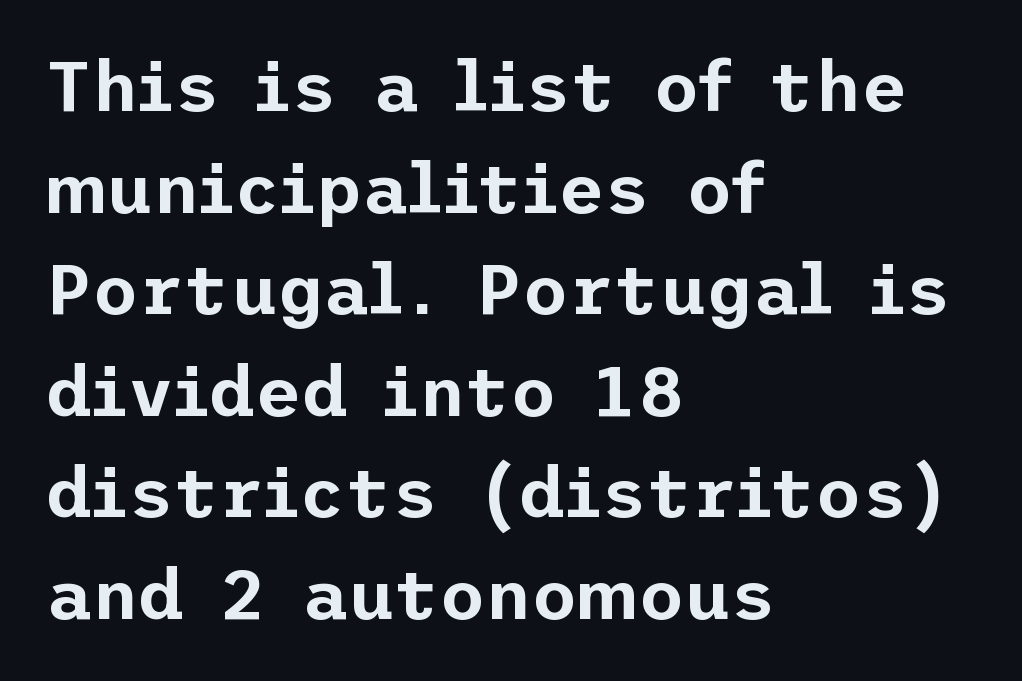
{"serif": "no", "italic": "no", "width": "normal", "stroke_contrast": "low", "x_height": "medium", "underline": "no", "align": "left", "line_spacing": "normal", "line_spacing_ratio": 1.43, "letter_spacing": "normal", "letter_spacing_em": 0.0, "glyph_px": 71}
